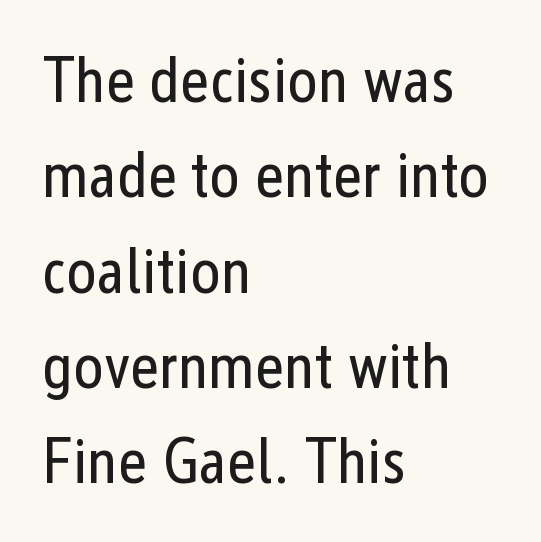
{"serif": "no", "italic": "no", "bold": "no", "weight": "regular", "width": "condensed", "stroke_contrast": "low", "x_height": "medium", "monospaced": "no", "underline": "no", "align": "left", "line_spacing": "normal", "line_spacing_ratio": 1.49, "letter_spacing": "normal", "letter_spacing_em": 0.0, "glyph_px": 64}
